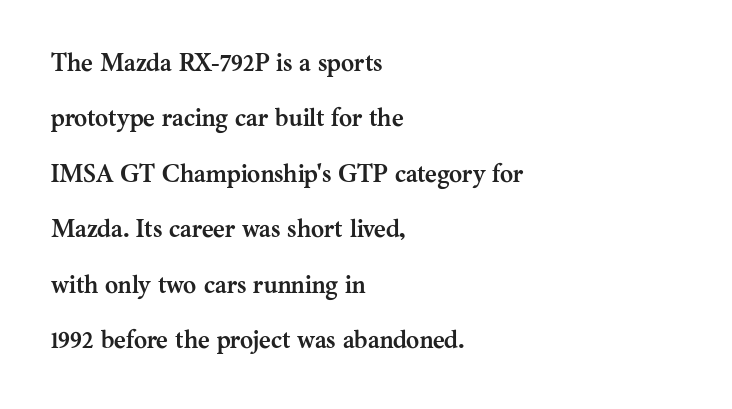
The image shows 25 px bold type, upright; set left-aligned, loose line spacing (2.22x), normal letter spacing, not underlined.
